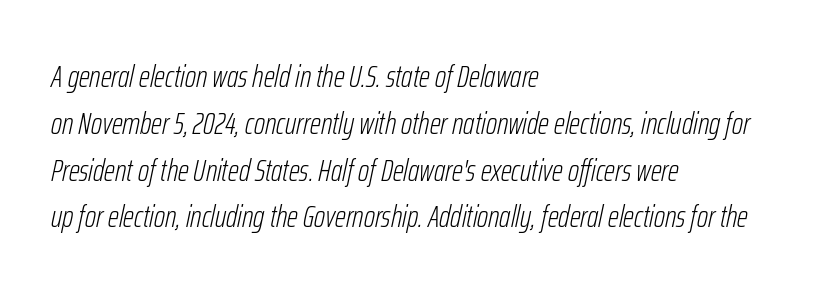
Q: Is the text bold? A: No.
Q: Is the text italic (slanted)? A: Yes, it leans right by about 12 degrees.
Q: Is the text underlined? A: No.
Q: How is the paragraph aligned? A: Left-aligned.
Q: Is the spacing between letters normal or unusually wide? A: Normal.
Q: Is the spacing between lines tight, normal or loose? A: Normal.
Q: Width (condensed, normal, or wide)? A: Condensed.
Q: Stroke contrast? A: Low.
Q: x-height? A: Medium.
Q: Monospaced? A: No.
